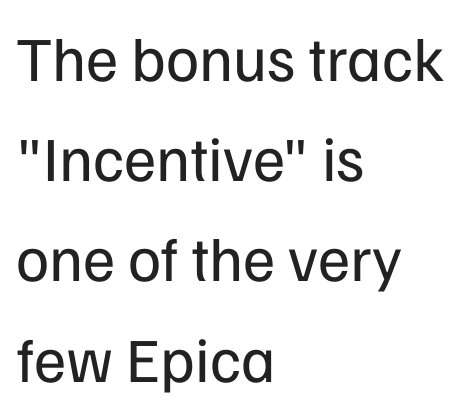
Q: Is the text bold? A: No.
Q: Is the text italic (slanted)? A: No, it is upright.
Q: Is the typeface a serif or a sans-serif typeface? A: Sans-serif.
Q: Is the text underlined? A: No.
Q: How is the paragraph aligned? A: Left-aligned.
Q: Is the spacing between letters normal or unusually wide? A: Normal.
Q: Is the spacing between lines tight, normal or loose? A: Normal.
Q: Width (condensed, normal, or wide)? A: Normal.
Q: Stroke contrast? A: Low.
Q: x-height? A: Medium.
Q: Monospaced? A: No.
